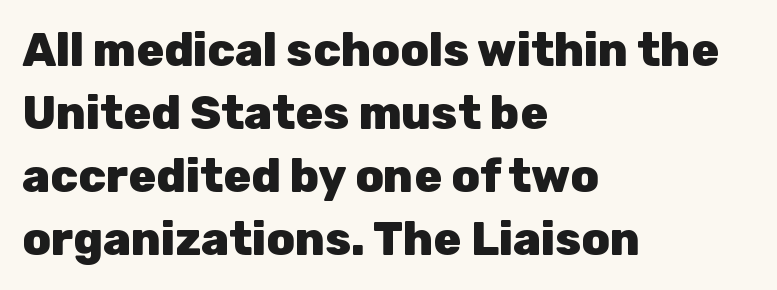
The image shows 46 px heavy sans-serif type, upright; set left-aligned, normal line spacing (1.37x), normal letter spacing, not underlined; low stroke contrast and a medium x-height.
